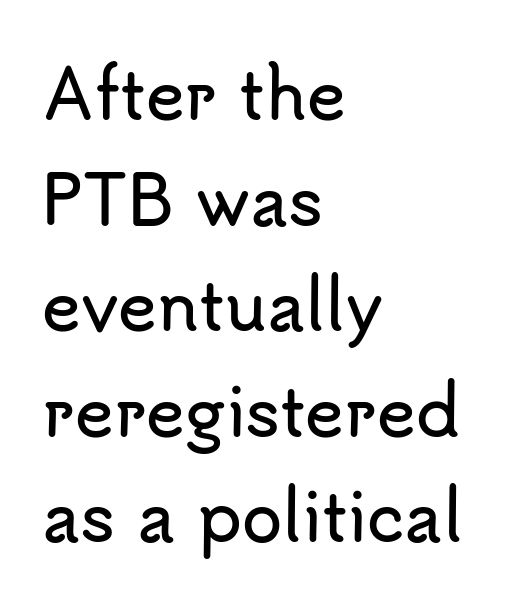
The image shows 66 px sans-serif type, upright; set left-aligned, normal line spacing (1.6x), normal letter spacing, not underlined; low stroke contrast and a small x-height.
